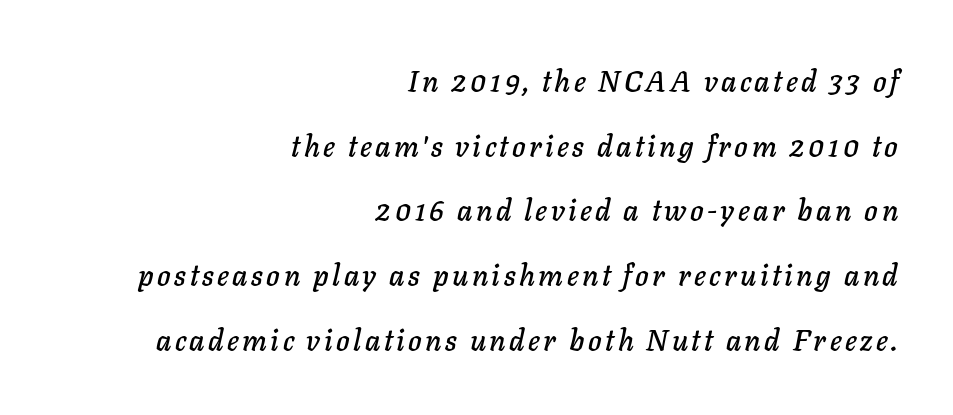
Each letter keeps its own natural width here, so spacing adapts to shape. Short and long lines alike share a common ending point at right. Words float on clear page, feet unadorned. The typography opts for an oblique posture over an upright one. Each new line begins a long way beneath the previous one.
